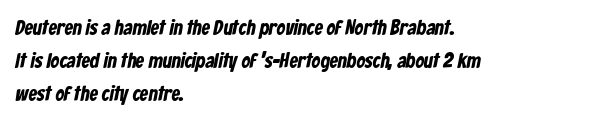
Q: Is the text underlined? A: No.
Q: How is the paragraph aligned? A: Left-aligned.
Q: Is the spacing between letters normal or unusually wide? A: Normal.
Q: Is the spacing between lines tight, normal or loose? A: Normal.
